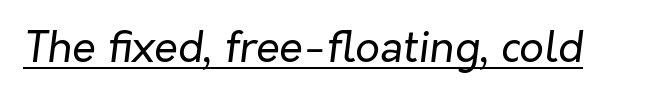
The passage shown is not bold in any degree. Students, observe the line beneath the letters — that is underlining. These lines were composed using italics. The tracking reads as untouched default to a designer's eye. The rendering uses natural spacing where letterforms have individual widths.
